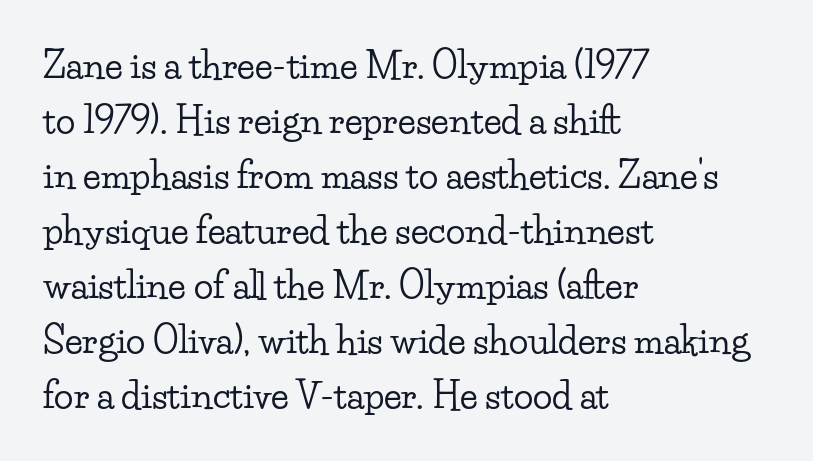
Italic? Not at all — the glyphs are vertical. Glyph-to-glyph distance matches everyday printed text. Layout note: lines flush left. Regarding serifs, this sample has them. The passage shown stacks its lines at a standard gap.
